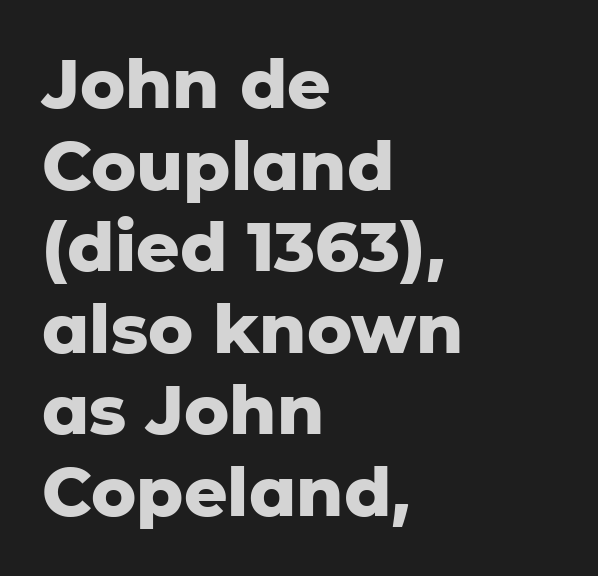
The lettering stays uniformly vertical, giving the passage a roman look. The tracking reads as untouched default to a designer's eye. Font category for this specimen: sans-serif. Looks like regular typesetting: each glyph gets only the width it needs. Lines of text with bare space underneath.
